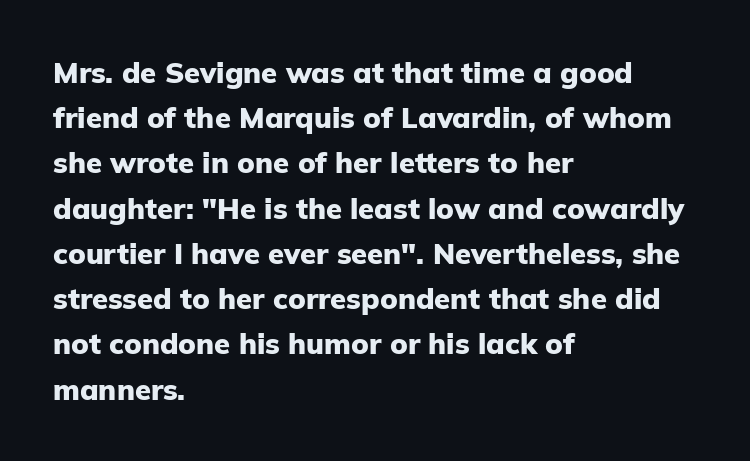
{"serif": "no", "italic": "no", "bold": "yes", "weight": "heavy", "width": "normal", "stroke_contrast": "low", "x_height": "medium", "monospaced": "no", "underline": "no", "align": "left", "line_spacing": "normal", "line_spacing_ratio": 1.56, "letter_spacing": "normal", "letter_spacing_em": 0.0, "glyph_px": 29}
